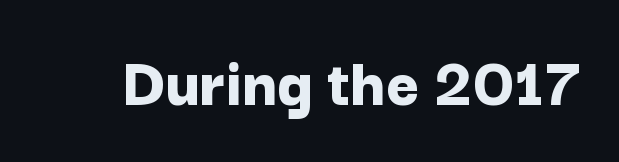
{"serif": "no", "italic": "no", "bold": "yes", "weight": "bold", "width": "normal", "stroke_contrast": "low", "x_height": "medium", "monospaced": "no", "underline": "no", "letter_spacing": "normal", "letter_spacing_em": 0.0, "glyph_px": 71}
